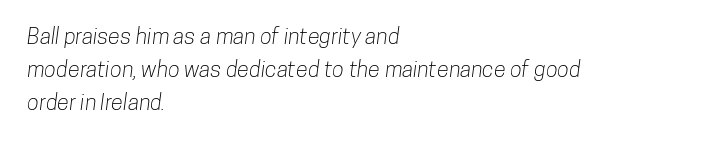
The image shows 22 px text type; set left-aligned, normal line spacing (1.51x), normal letter spacing, not underlined.
